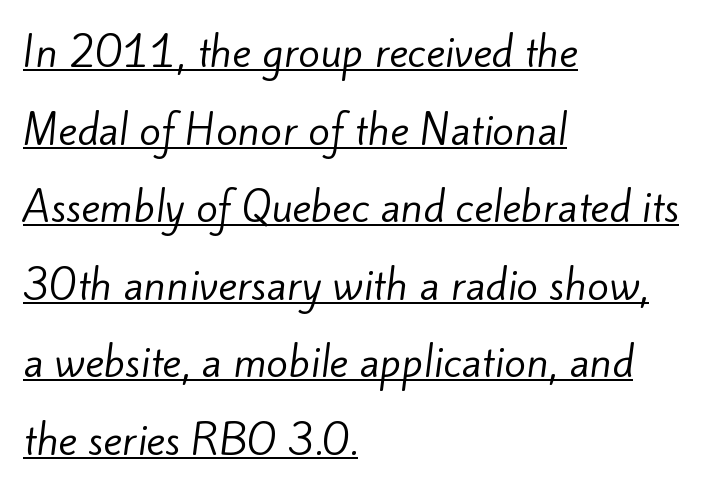
Students, observe the line beneath the letters — that is underlining. These lines are composed in type without serifs. The designer dialed line spacing up above the default. This sample has the flowing, uneven cadence of proportional lettering. Layout note: lines flush left.
